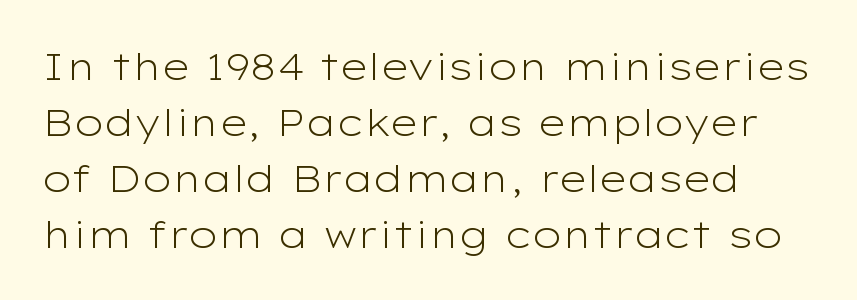
Q: Is the text bold? A: No.
Q: Is the text italic (slanted)? A: No, it is upright.
Q: Is the typeface a serif or a sans-serif typeface? A: Sans-serif.
Q: Is the text underlined? A: No.
Q: Is the spacing between letters normal or unusually wide? A: Normal.
Q: Is the spacing between lines tight, normal or loose? A: Normal.
Q: Width (condensed, normal, or wide)? A: Wide.
Q: Stroke contrast? A: Low.
Q: x-height? A: Medium.
Q: Monospaced? A: No.
